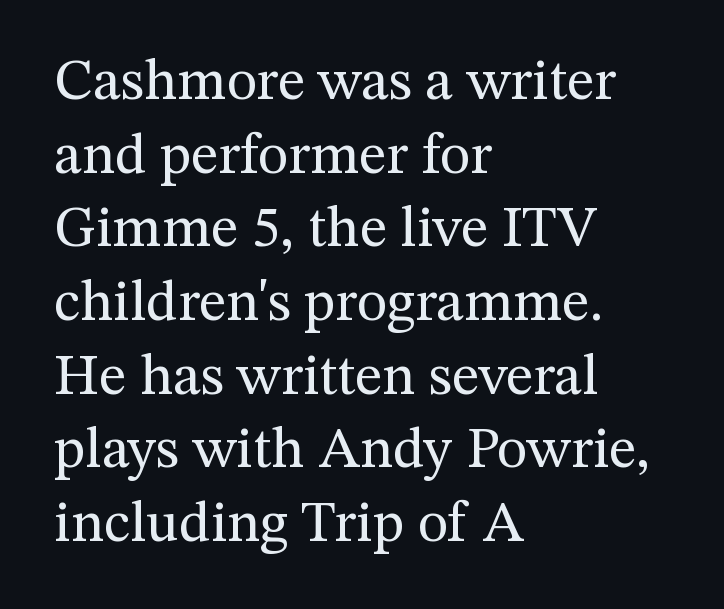
Q: Is the text bold? A: No.
Q: Is the text italic (slanted)? A: No, it is upright.
Q: Is the typeface a serif or a sans-serif typeface? A: Serif.
Q: Is the text underlined? A: No.
Q: How is the paragraph aligned? A: Left-aligned.
Q: Is the spacing between letters normal or unusually wide? A: Normal.
Q: Is the spacing between lines tight, normal or loose? A: Normal.
Q: Width (condensed, normal, or wide)? A: Normal.
Q: Stroke contrast? A: Medium.
Q: x-height? A: Medium.
Q: Monospaced? A: No.
